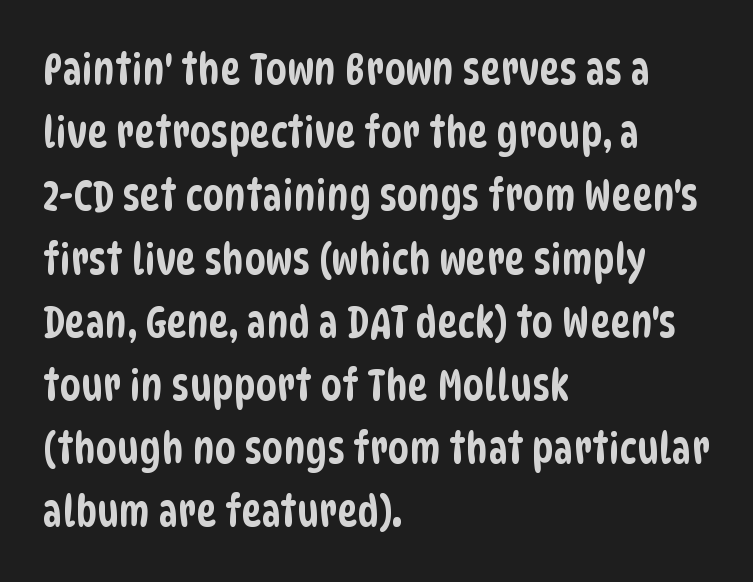
Q: Is the typeface a serif or a sans-serif typeface? A: Sans-serif.
Q: Is the text underlined? A: No.
Q: How is the paragraph aligned? A: Left-aligned.
Q: Is the spacing between letters normal or unusually wide? A: Normal.
Q: Is the spacing between lines tight, normal or loose? A: Normal.
Q: Width (condensed, normal, or wide)? A: Condensed.
Q: Stroke contrast? A: Low.
Q: x-height? A: Large.
Q: Monospaced? A: No.
